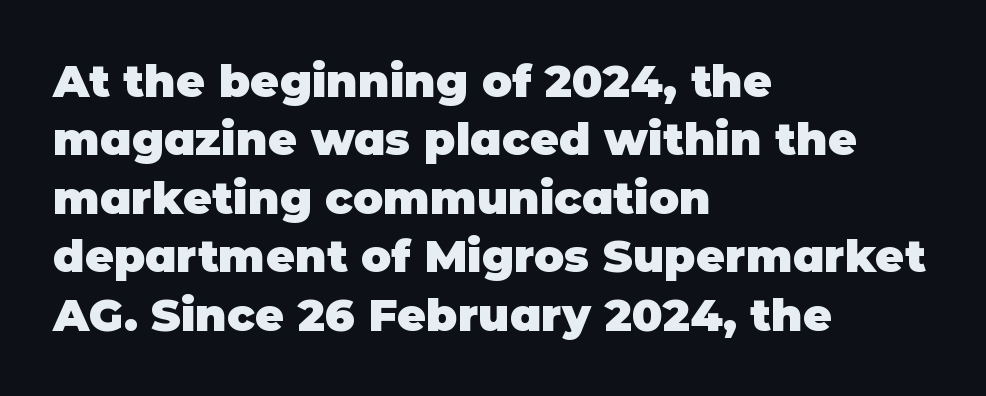
The image shows 45 px heavy sans-serif type, upright; set left-aligned, normal line spacing (1.3x), normal letter spacing, not underlined; low stroke contrast and a large x-height.
